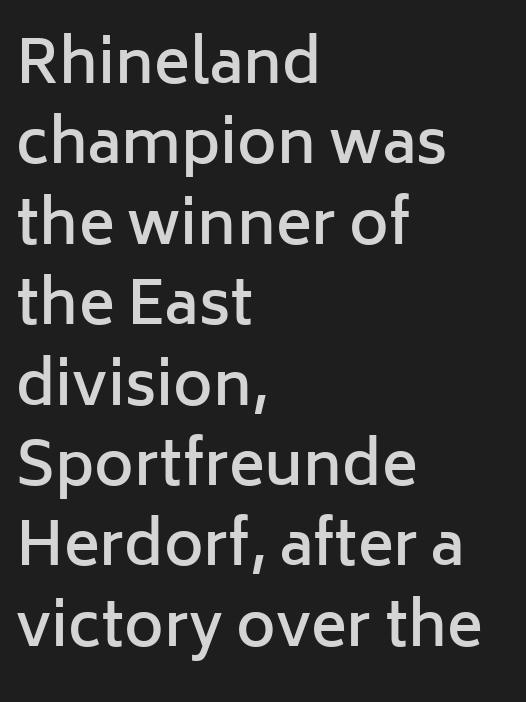
Q: Is the text bold? A: Semi-bold.
Q: Is the text italic (slanted)? A: No, it is upright.
Q: Is the typeface a serif or a sans-serif typeface? A: Sans-serif.
Q: Is the text underlined? A: No.
Q: How is the paragraph aligned? A: Left-aligned.
Q: Is the spacing between letters normal or unusually wide? A: Normal.
Q: Is the spacing between lines tight, normal or loose? A: Normal.
Q: Width (condensed, normal, or wide)? A: Normal.
Q: Stroke contrast? A: Low.
Q: x-height? A: Medium.
Q: Monospaced? A: No.
